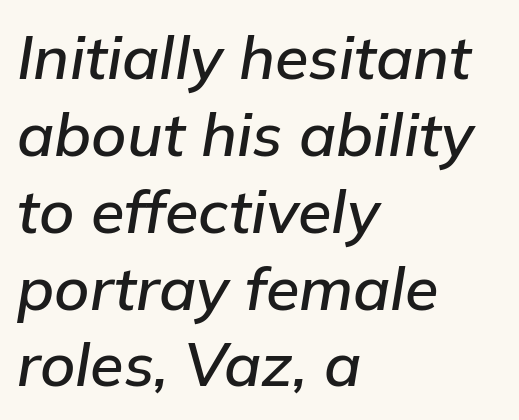
The image shows 61 px text type, italic (leaning right); set left-aligned, normal line spacing (1.26x), normal letter spacing, not underlined; low stroke contrast and a medium x-height.
